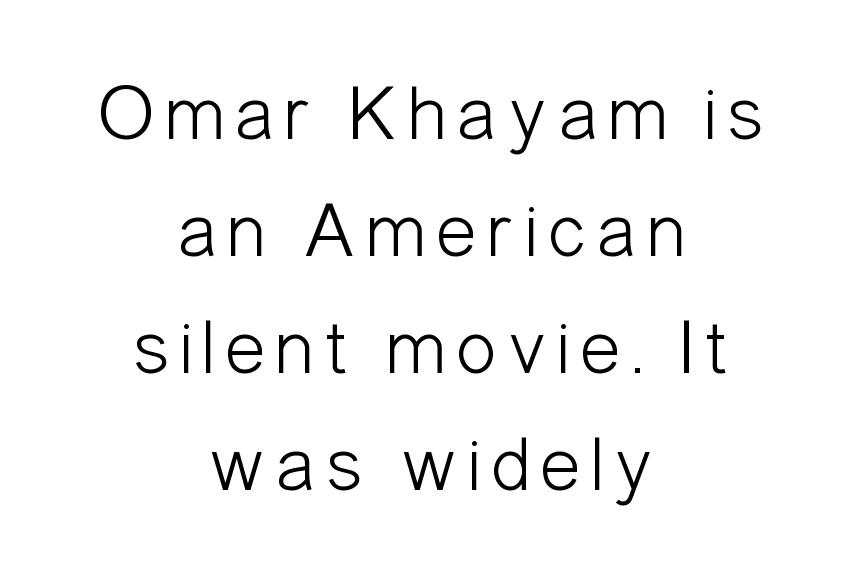
The image shows 78 px light, condensed sans-serif type, upright; set centered, normal line spacing (1.5x), not underlined; low stroke contrast and a medium x-height.
